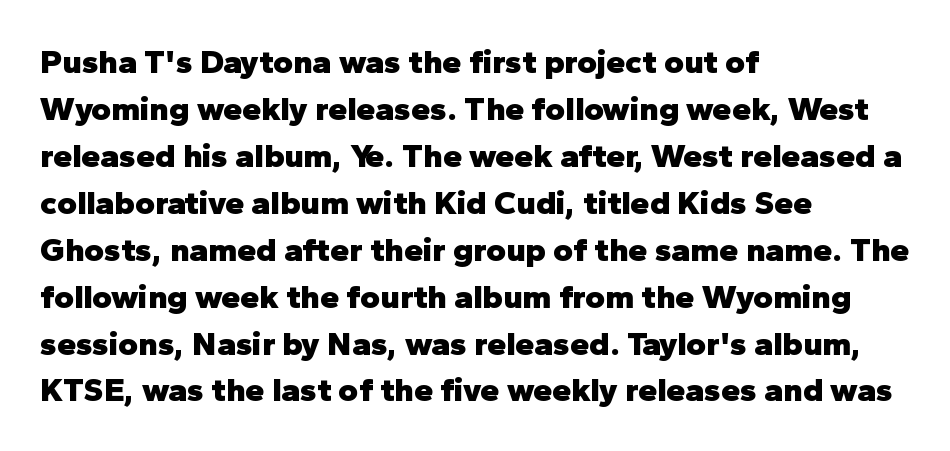
Q: Is the text bold? A: Yes.
Q: Is the text italic (slanted)? A: No, it is upright.
Q: Is the typeface a serif or a sans-serif typeface? A: Sans-serif.
Q: Is the text underlined? A: No.
Q: How is the paragraph aligned? A: Left-aligned.
Q: Is the spacing between letters normal or unusually wide? A: Normal.
Q: Is the spacing between lines tight, normal or loose? A: Normal.
Q: Width (condensed, normal, or wide)? A: Normal.
Q: Stroke contrast? A: Low.
Q: x-height? A: Medium.
Q: Monospaced? A: No.
